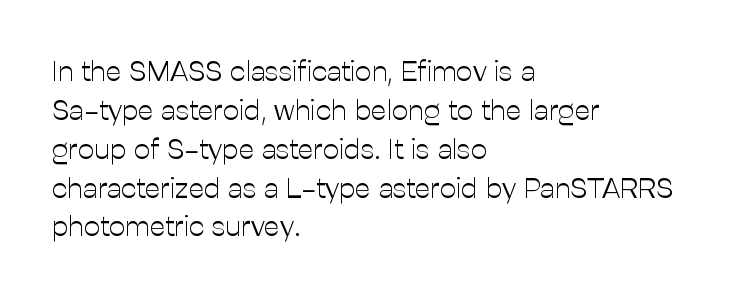
The image shows 29 px light sans-serif type, upright; set left-aligned, normal line spacing (1.34x), normal letter spacing, not underlined; low stroke contrast and a medium x-height.
